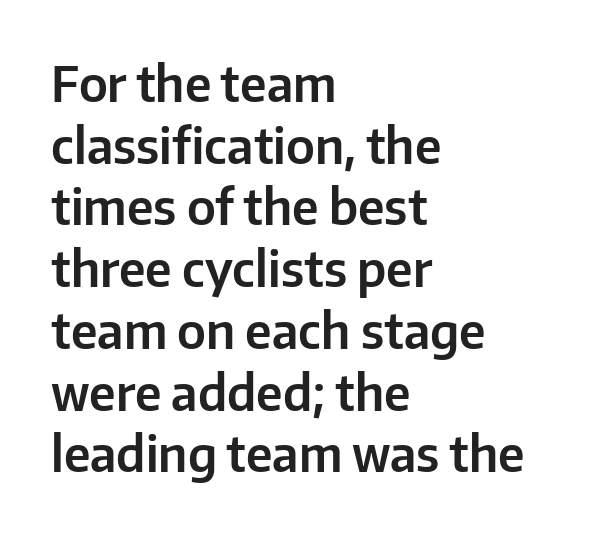
Each word holds together tightly as a unit, with standard inter-letter gaps. Here the designer chose a conventional face with non-uniform glyph widths. Check the space under the baseline: it is left empty. Serifs: no, the terminals of the letterforms are clean. The typesetter chose a ragged-right arrangement here.
